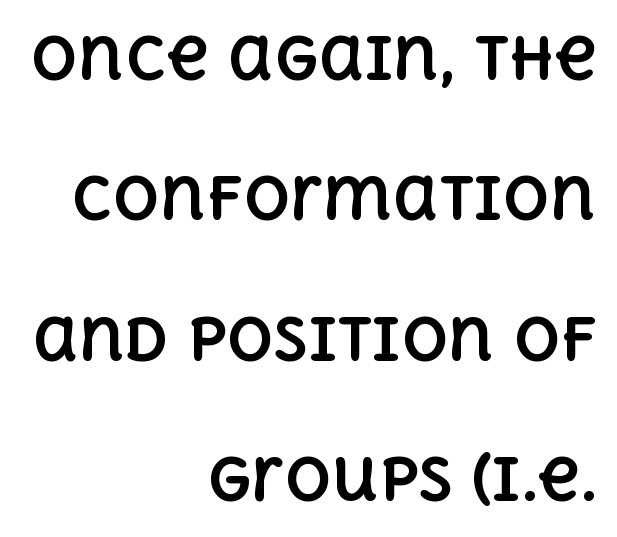
Set as a true bold cut, around the 700 mark. Spacing between characters is what you'd get straight out of the box. Reading down the block, your eye finds every line finishing at a fixed right position. Designer's note — italics off, roman on. You could not count columns in this text — the font is proportionally spaced. Reading down the column, the eye jumps a long way to each next line.
